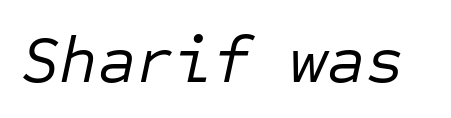
{"italic": "yes", "lean": "right", "slant_degrees": 12, "bold": "no", "weight": "regular", "width": "normal", "stroke_contrast": "low", "x_height": "medium", "monospaced": "yes", "underline": "no", "letter_spacing": "normal", "letter_spacing_em": 0.0, "glyph_px": 66}
